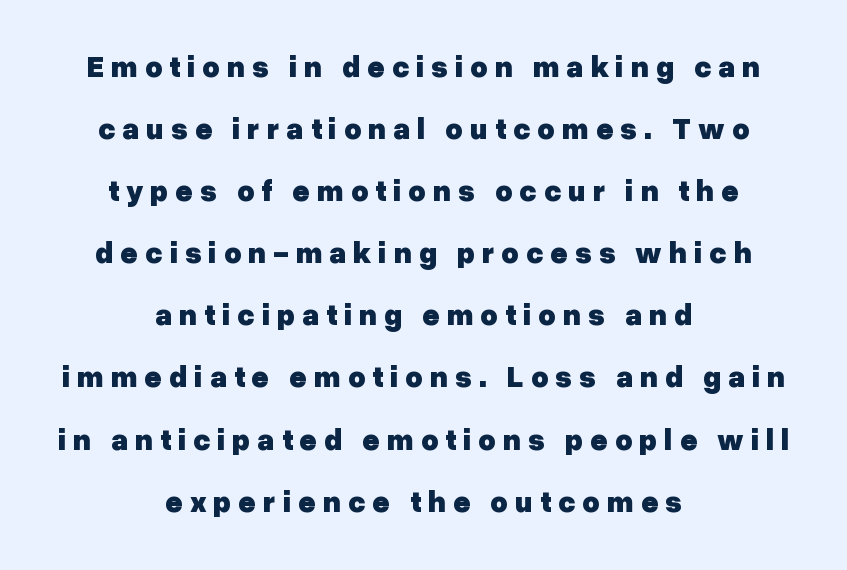
Q: Is the text bold? A: Yes.
Q: Is the text italic (slanted)? A: No, it is upright.
Q: Is the typeface a serif or a sans-serif typeface? A: Sans-serif.
Q: Is the text underlined? A: No.
Q: How is the paragraph aligned? A: Centered.
Q: Is the spacing between letters normal or unusually wide? A: Unusually wide.
Q: Is the spacing between lines tight, normal or loose? A: Loose.
Q: Width (condensed, normal, or wide)? A: Normal.
Q: Stroke contrast? A: Low.
Q: x-height? A: Medium.
Q: Monospaced? A: No.
